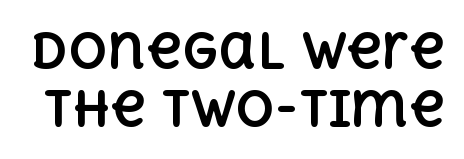
{"italic": "no", "bold": "yes", "weight": "bold", "width": "normal", "x_height": "large", "monospaced": "no", "underline": "no", "line_spacing_ratio": 1.2, "letter_spacing": "normal", "letter_spacing_em": 0.0, "glyph_px": 48}
